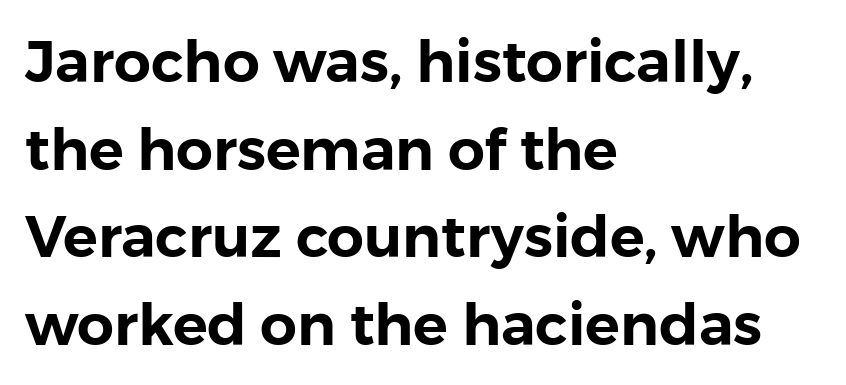
The image shows 58 px sans-serif type, upright; set left-aligned, normal line spacing (1.51x), normal letter spacing, not underlined; a medium x-height.
